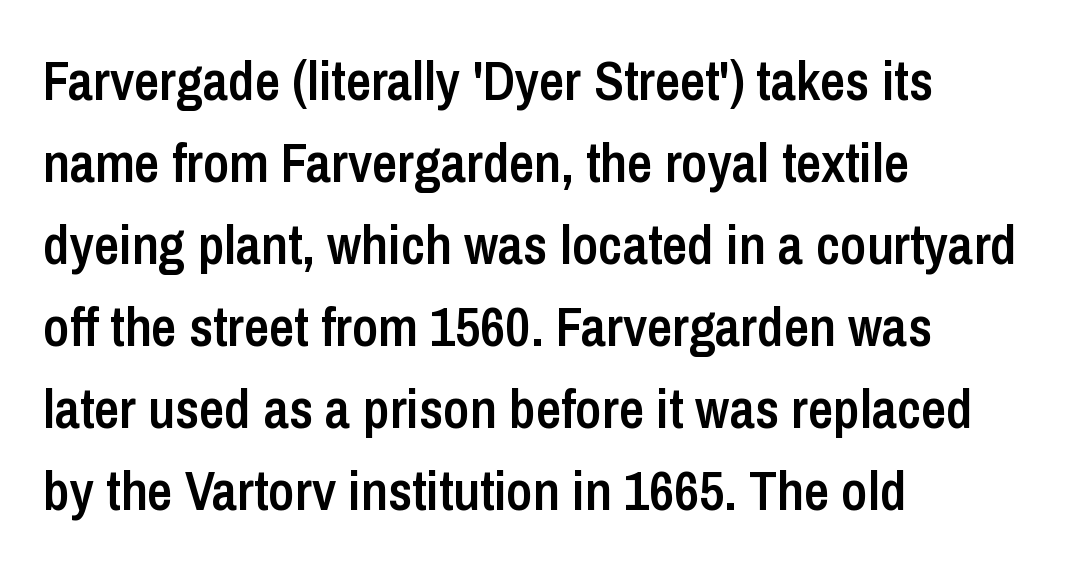
Decoration check: the copy has no underline. The characters display no serif detailing; their extremities are plain. Spacing verdict: proportional, widths tailored to each character. Evenly set lines give the paragraph a standard silhouette. Heft: intermediate — a semibold.
